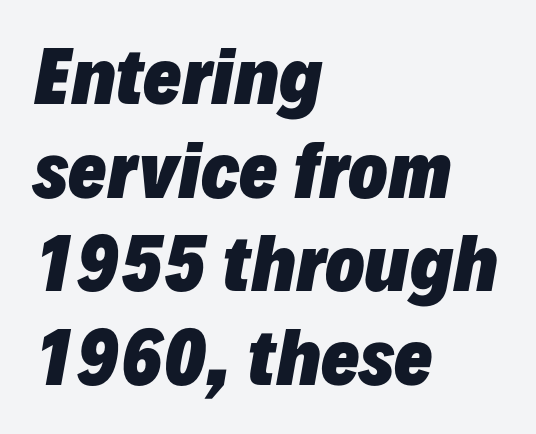
Q: Is the text bold? A: Yes.
Q: Is the text italic (slanted)? A: Yes, it leans right by about 10 degrees.
Q: Is the text underlined? A: No.
Q: How is the paragraph aligned? A: Left-aligned.
Q: Is the spacing between letters normal or unusually wide? A: Normal.
Q: Is the spacing between lines tight, normal or loose? A: Normal.
Q: Width (condensed, normal, or wide)? A: Normal.
Q: Stroke contrast? A: Low.
Q: x-height? A: Medium.
Q: Monospaced? A: No.
